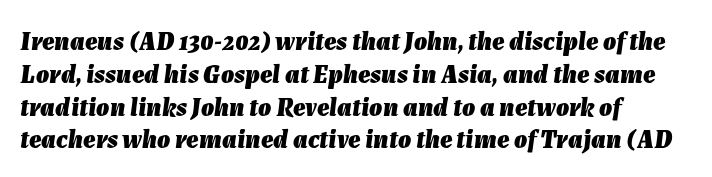
Q: Is the text bold? A: Yes.
Q: Is the text italic (slanted)? A: Yes, it leans right by about 7 degrees.
Q: Is the text underlined? A: No.
Q: How is the paragraph aligned? A: Left-aligned.
Q: Is the spacing between letters normal or unusually wide? A: Normal.
Q: Is the spacing between lines tight, normal or loose? A: Normal.
